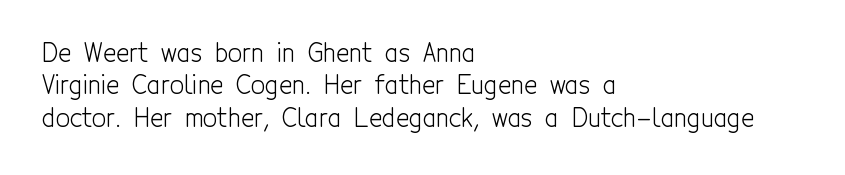
Q: Is the text bold? A: No.
Q: Is the text italic (slanted)? A: No, it is upright.
Q: Is the text underlined? A: No.
Q: How is the paragraph aligned? A: Left-aligned.
Q: Is the spacing between letters normal or unusually wide? A: Normal.
Q: Is the spacing between lines tight, normal or loose? A: Normal.
